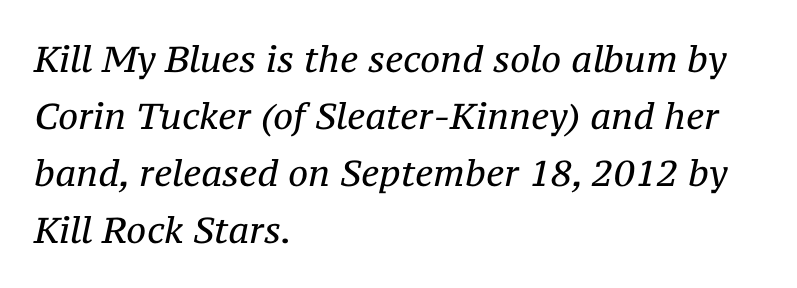
Q: Is the text bold? A: No.
Q: Is the text italic (slanted)? A: Yes, it leans right by about 12 degrees.
Q: Is the typeface a serif or a sans-serif typeface? A: Serif.
Q: Is the text underlined? A: No.
Q: How is the paragraph aligned? A: Left-aligned.
Q: Is the spacing between letters normal or unusually wide? A: Normal.
Q: Is the spacing between lines tight, normal or loose? A: Normal.
Q: Width (condensed, normal, or wide)? A: Normal.
Q: Stroke contrast? A: Medium.
Q: x-height? A: Medium.
Q: Monospaced? A: No.
